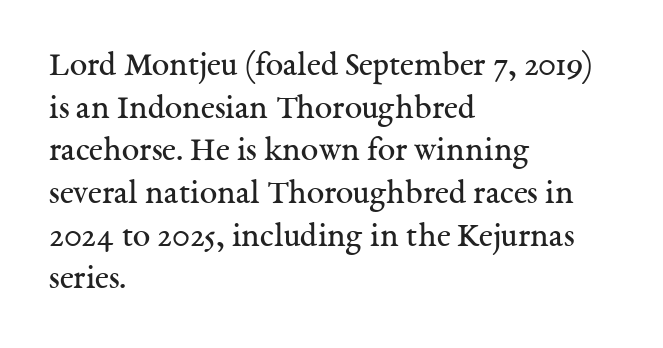
The image shows 35 px regular-weight serif type, upright; set left-aligned, line spacing 1.22x, normal letter spacing, not underlined; medium stroke contrast and a medium x-height.
